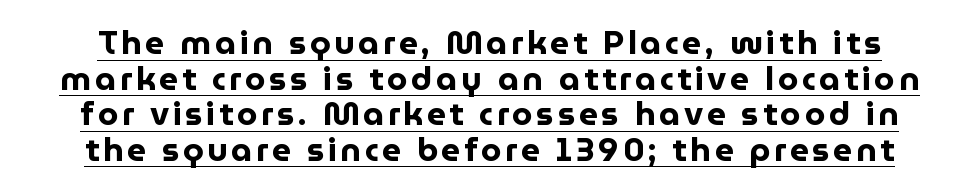
Examine the stroke ends and you'll find no serifs. A typesetter would call this proportional, since set widths differ per character. It's the straight-up-and-down kind of type. Line spacing here is tight. Typographic density is high because the face is bold.
